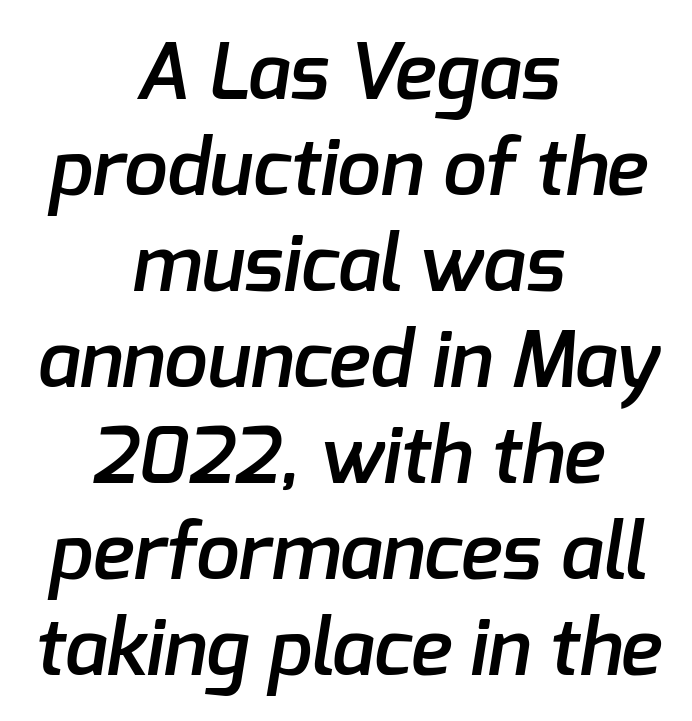
The image shows 78 px semibold sans-serif type; set centered, line spacing 1.23x, normal letter spacing, not underlined; low stroke contrast and a medium x-height.
